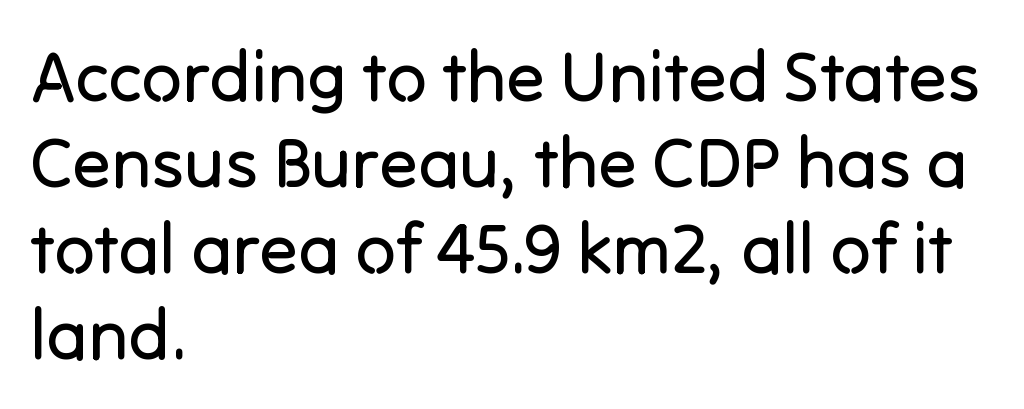
{"serif": "no", "italic": "no", "bold": "no", "weight": "regular", "width": "normal", "stroke_contrast": "low", "x_height": "medium", "monospaced": "no", "underline": "no", "align": "left", "line_spacing_ratio": 1.21, "letter_spacing": "normal", "letter_spacing_em": 0.0, "glyph_px": 71}
